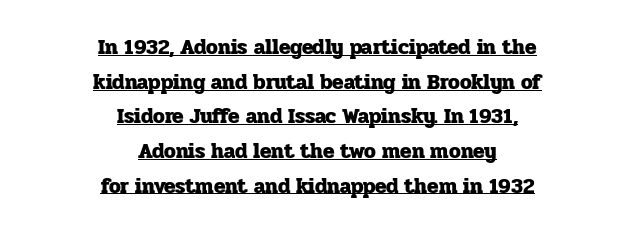
The image shows 21 px bold type, upright; set centered, normal line spacing (1.65x), normal letter spacing, underlined.
